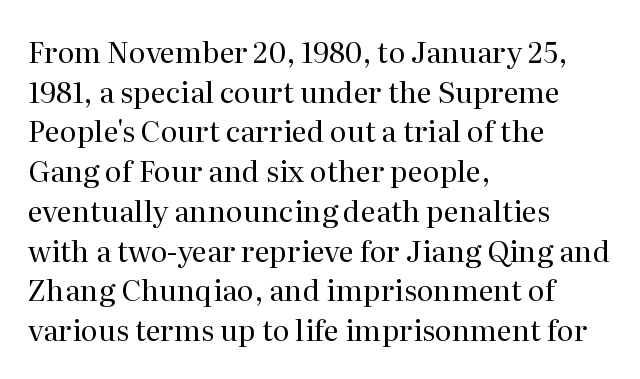
The image shows 29 px regular-weight serif type, upright; set left-aligned, normal line spacing (1.37x), normal letter spacing, not underlined; medium stroke contrast and a medium x-height.
